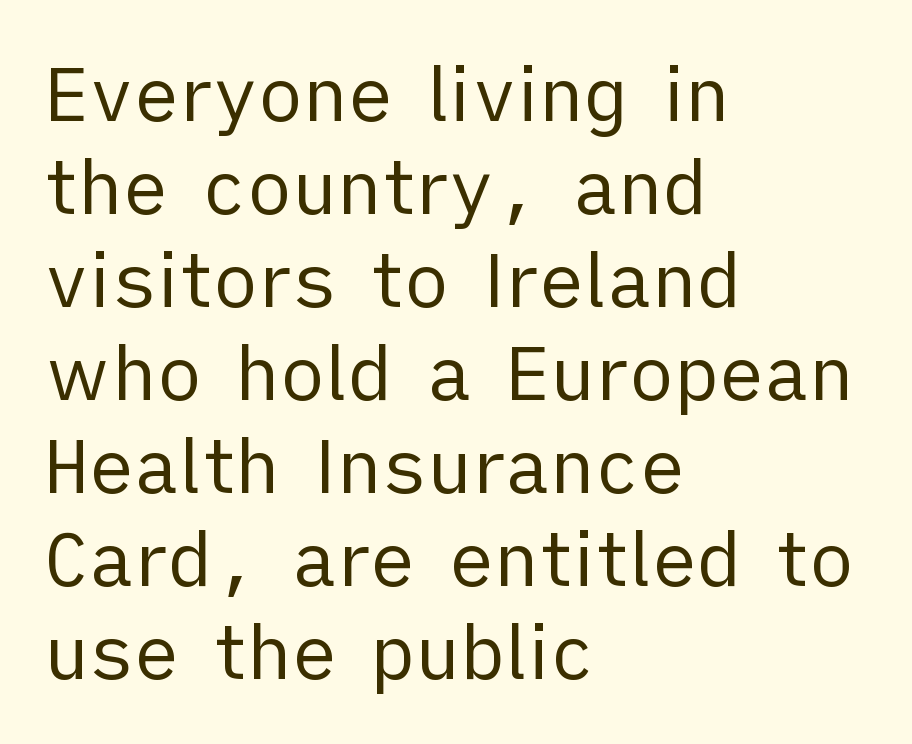
{"serif": "no", "italic": "no", "bold": "no", "weight": "regular", "width": "normal", "stroke_contrast": "low", "x_height": "medium", "monospaced": "no", "underline": "no", "align": "left", "line_spacing_ratio": 1.24, "letter_spacing": "normal", "letter_spacing_em": 0.0, "glyph_px": 75}
